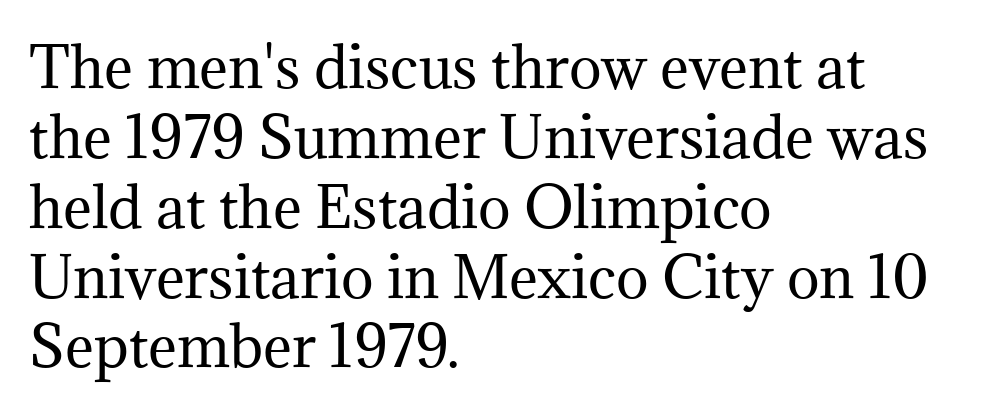
Descenders are the only things crossing below the line. Baseline-to-baseline distance is the conventional proportion of letter height. The passage shown is not bold in any degree. Spacing verdict: proportional, widths tailored to each character. The passage is arranged the way most books set body copy — flush left. Observe the serifs anchoring each vertical stroke in this sample.
